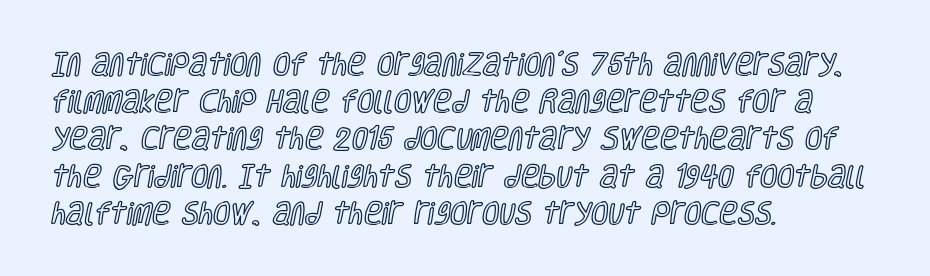
Compared with typical paragraphs, the rows here are spaced about the same. No word sits above an underline. Left-aligned paragraph, ragged on the right. This sample uses plain, unmodified letter spacing.
